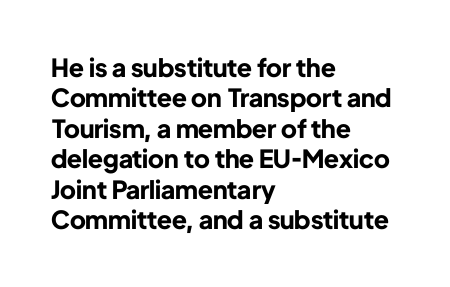
The image shows 25 px bold type, upright; set left-aligned, line spacing 1.22x, normal letter spacing, not underlined.
